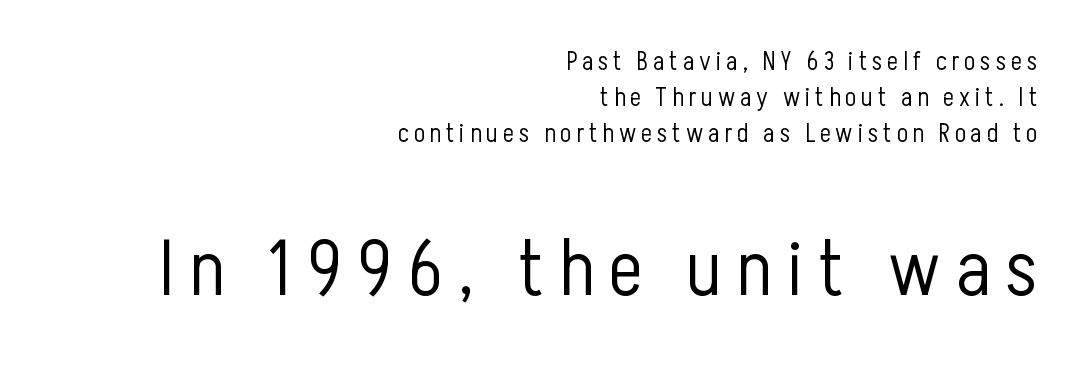
{"serif": "no", "italic": "no", "bold": "no", "weight": "light", "width": "condensed", "stroke_contrast": "low", "x_height": "medium", "monospaced": "no", "underline": "no", "align": "right", "line_spacing": "normal", "line_spacing_ratio": 1.39, "larger_block": "second", "size_ratio": 3.04, "glyph_px": 79}
